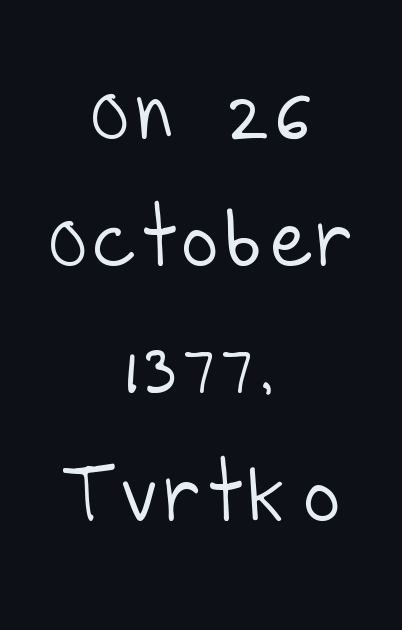
Stroke thickness stays within the range of a standard reading face or lighter. Casual observation: everything's sitting right in the middle. Proportional: the letters do not fall into vertical columns. Grotesque or geometric, the face here clearly has no serifs. Vertical spacing — default.
